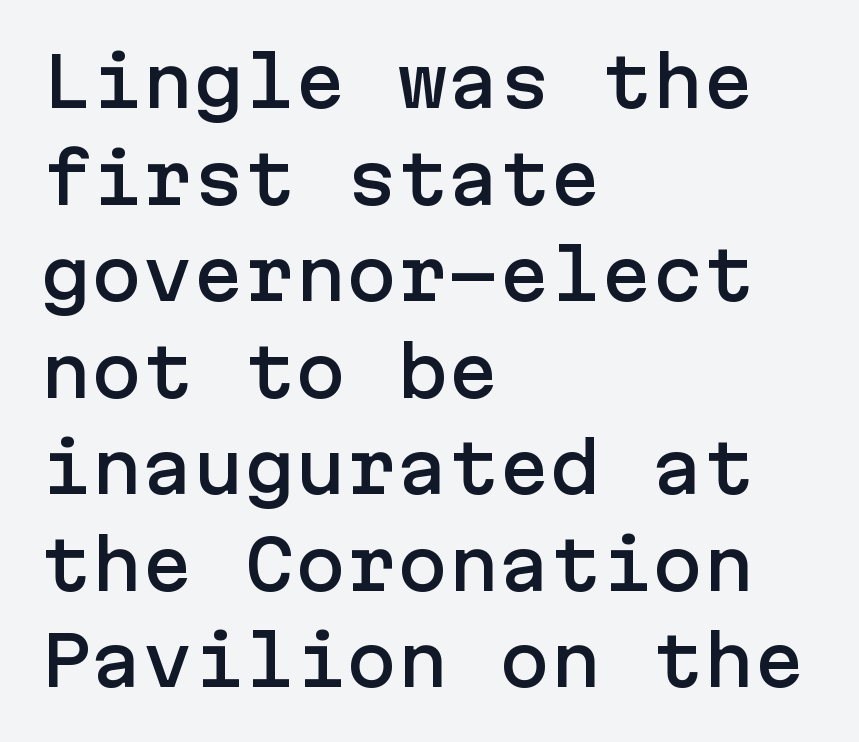
A typesetter would call this leading conventional body-copy spacing. The specimen omits any rule beneath the text block's lines. Spacing between characters is what you'd get straight out of the box. No feet cap the strokes, marking this as sans-serif type. Is the block centered? No — it sits flush against the left margin.
